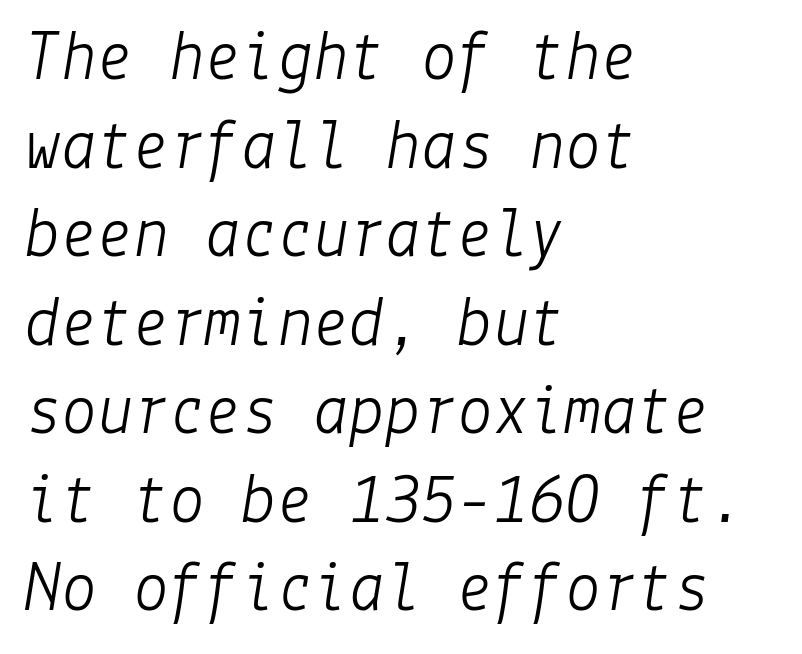
Q: Is the text bold? A: No.
Q: Is the text italic (slanted)? A: Yes, it leans right by about 9 degrees.
Q: Is the text underlined? A: No.
Q: How is the paragraph aligned? A: Left-aligned.
Q: Is the spacing between letters normal or unusually wide? A: Normal.
Q: Width (condensed, normal, or wide)? A: Normal.
Q: Stroke contrast? A: Low.
Q: x-height? A: Medium.
